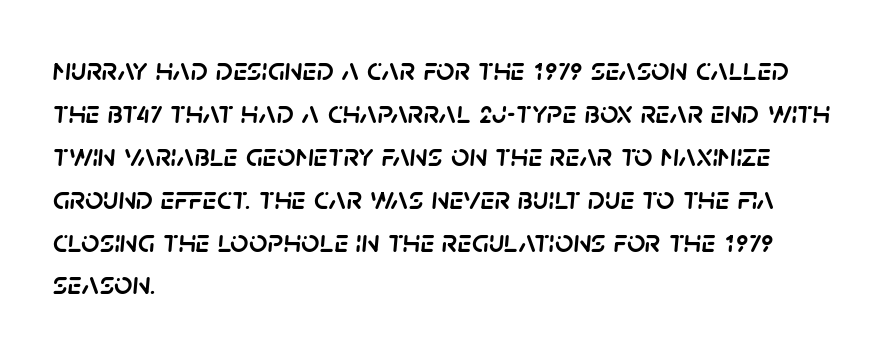
{"italic": "yes", "lean": "right", "slant_degrees": 5, "width": "normal", "stroke_contrast": "low", "x_height": "large", "monospaced": "no", "underline": "no", "align": "left", "line_spacing": "normal", "line_spacing_ratio": 1.34, "letter_spacing": "normal", "letter_spacing_em": 0.0, "glyph_px": 32}
